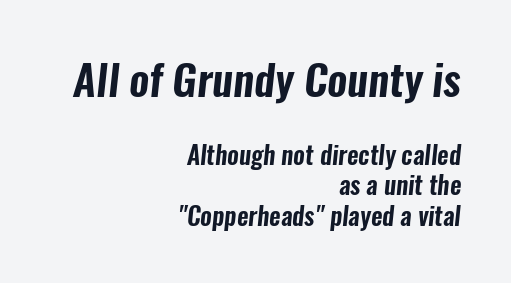
Tracking value appears to be zero — textbook default spacing. The characters display no serif detailing; their extremities are plain. The earlier block is typeset at a bigger size than the later block. The passage shown is typed in a proportional face where columns would drift. The typesetter chose a ragged-left arrangement here. A bare baseline throughout the passage.
